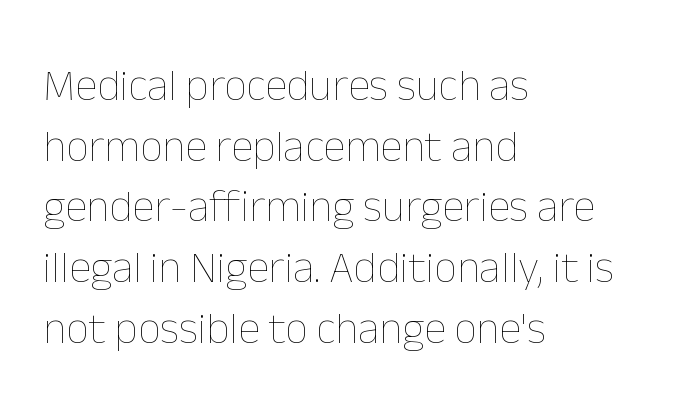
Lines of text with bare space underneath. No letter is thick-stroked: the sample isn't bold. Nobody touched the tracking dial on this one. The leading is moderate, giving the passage an even texture. This is roman type, the default non-slanted kind.
